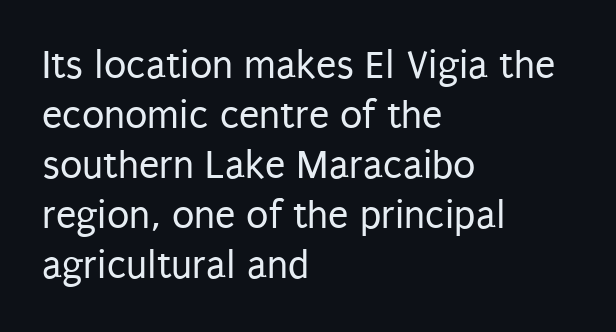
Each letter keeps its own natural width here, so spacing adapts to shape. The characters are drawn with everyday or finer stroke widths. The letters sit at their default tracking, neither squeezed nor spread. The lines in this sample share a left origin and differ only in where they stop.
